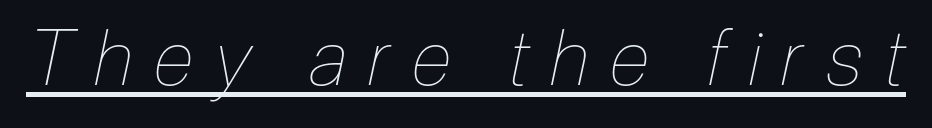
{"italic": "yes", "lean": "right", "slant_degrees": 12, "bold": "no", "weight": "thin", "width": "condensed", "stroke_contrast": "low", "x_height": "medium", "monospaced": "no", "underline": "yes", "letter_spacing": "wide", "letter_spacing_em": 0.28, "glyph_px": 77}
